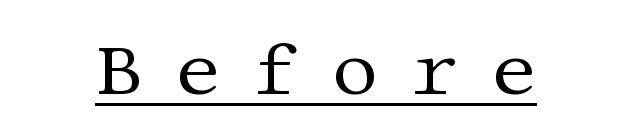
{"serif": "yes", "italic": "no", "bold": "no", "weight": "regular", "width": "normal", "stroke_contrast": "medium", "x_height": "large", "underline": "yes", "letter_spacing": "wide", "letter_spacing_em": 0.44, "glyph_px": 73}
